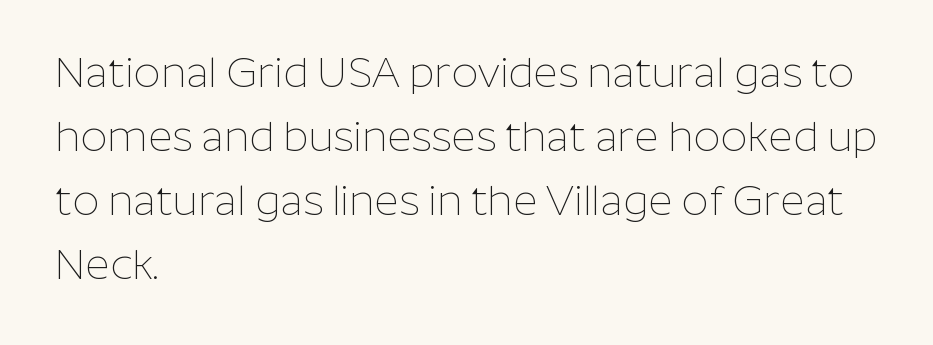
The image shows 42 px thin sans-serif type, upright; set left-aligned, normal line spacing (1.52x), normal letter spacing, not underlined; low stroke contrast and a medium x-height.
